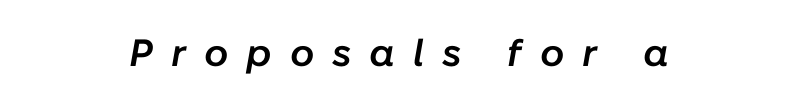
{"italic": "yes", "lean": "right", "slant_degrees": 10, "bold": "semi", "weight": "semibold", "width": "normal", "stroke_contrast": "low", "x_height": "medium", "monospaced": "no", "underline": "no", "align": "center", "letter_spacing": "wide", "letter_spacing_em": 0.47, "glyph_px": 38}
